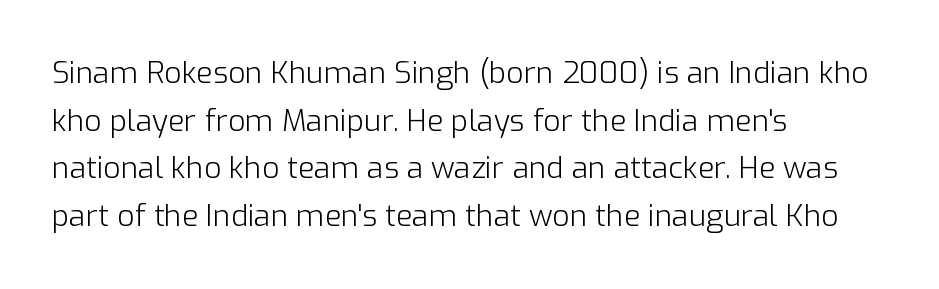
The image shows 30 px light sans-serif type, upright; set left-aligned, normal line spacing (1.59x), normal letter spacing, not underlined; low stroke contrast and a medium x-height.
